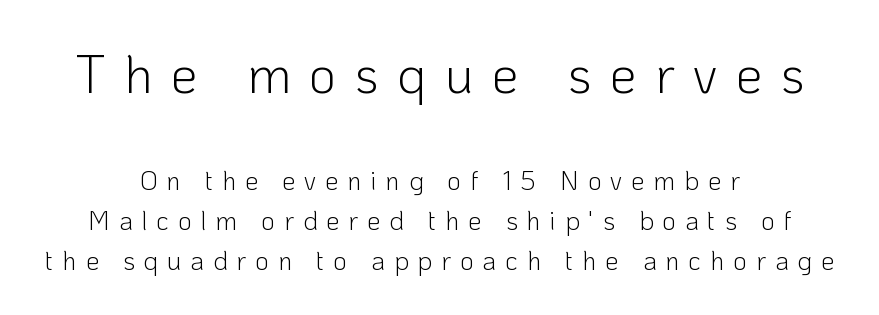
The image shows 53 px light sans-serif type, upright; set centered, normal line spacing (1.55x), unusually wide letter spacing (+0.35 em), not underlined; the first (top) block is 2.04x larger; low stroke contrast and a medium x-height.
